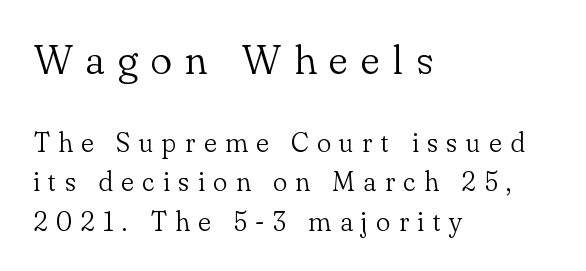
Q: Is the text bold? A: No.
Q: Is the text italic (slanted)? A: No, it is upright.
Q: Is the typeface a serif or a sans-serif typeface? A: Serif.
Q: Is the text underlined? A: No.
Q: How is the paragraph aligned? A: Left-aligned.
Q: Is the spacing between letters normal or unusually wide? A: Unusually wide.
Q: Is the spacing between lines tight, normal or loose? A: Normal.
Q: Which block of text is set in a larger size, the first (top) or the second (bottom)? A: The first (top) one.
Q: Width (condensed, normal, or wide)? A: Normal.
Q: Stroke contrast? A: Low.
Q: x-height? A: Small.
Q: Monospaced? A: No.
